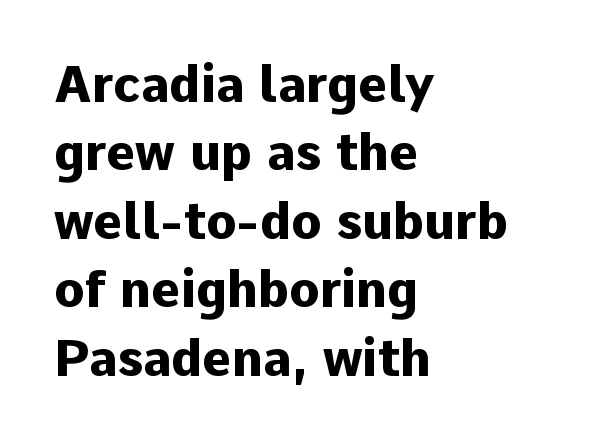
The compositor pushed each line to the left boundary. Spacing verdict: proportional, widths tailored to each character. There is no visible air inserted between adjacent glyphs. Ordinary non-slanted type is in use. What kind of face is this? One without serifs — a sans. The typesetting leans heavy: a genuine bold.
